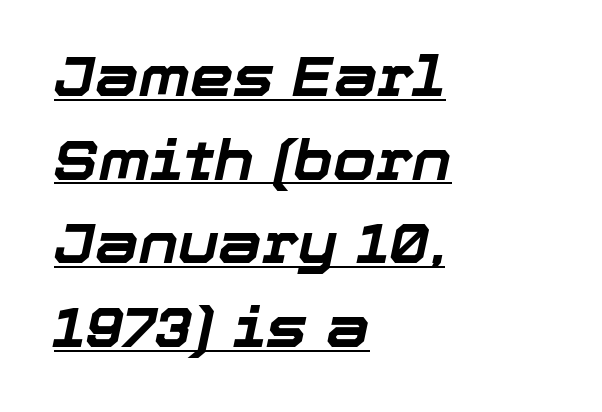
Q: Is the text bold? A: Yes.
Q: Is the text italic (slanted)? A: Yes, it leans right by about 12 degrees.
Q: Is the text underlined? A: Yes.
Q: How is the paragraph aligned? A: Left-aligned.
Q: Is the spacing between letters normal or unusually wide? A: Normal.
Q: Is the spacing between lines tight, normal or loose? A: Normal.
Q: Width (condensed, normal, or wide)? A: Normal.
Q: Stroke contrast? A: Low.
Q: x-height? A: Medium.
Q: Monospaced? A: No.
